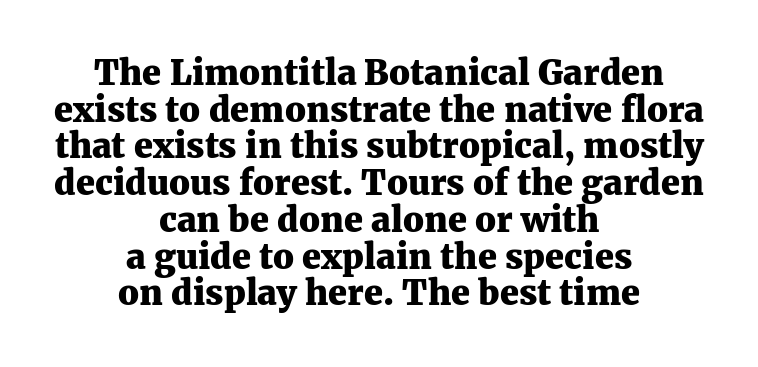
Where is the straight margin? There isn't one; the lines are centered. Short note: letters normally spaced. Notice how thick the strokes are: this is what a full bold looks like. Type style note: has serifs. Do the characters align in a grid? No, the font is proportional. The lettering holds an erect, upright posture throughout.
